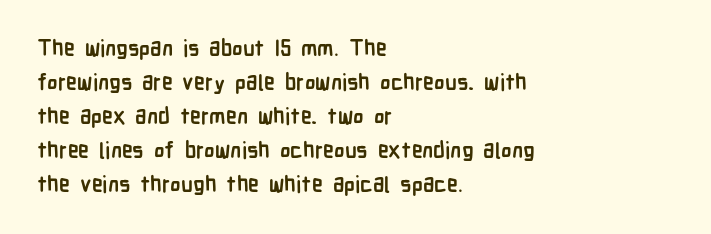
Underline: absent. Default kerning and tracking; the words read as compact shapes. Successive baselines arrive at the customary interval. You can tell it's not italic because the verticals are truly vertical. One-word summary of the alignment: left. These lines carry a lot of weight — the face is fully bold.
